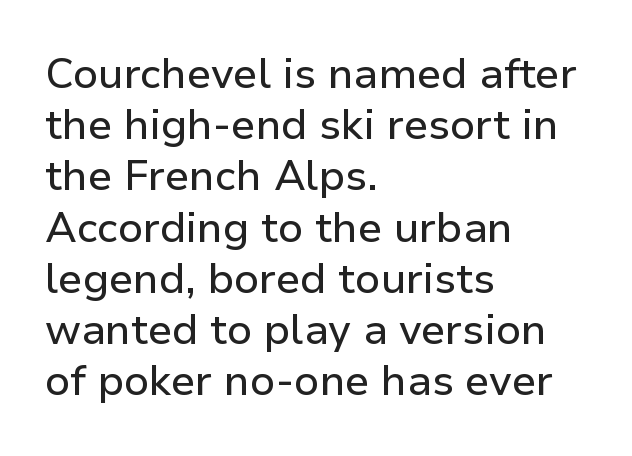
The image shows 42 px sans-serif type, upright; set left-aligned, line spacing 1.22x, normal letter spacing, not underlined; low stroke contrast and a medium x-height.
